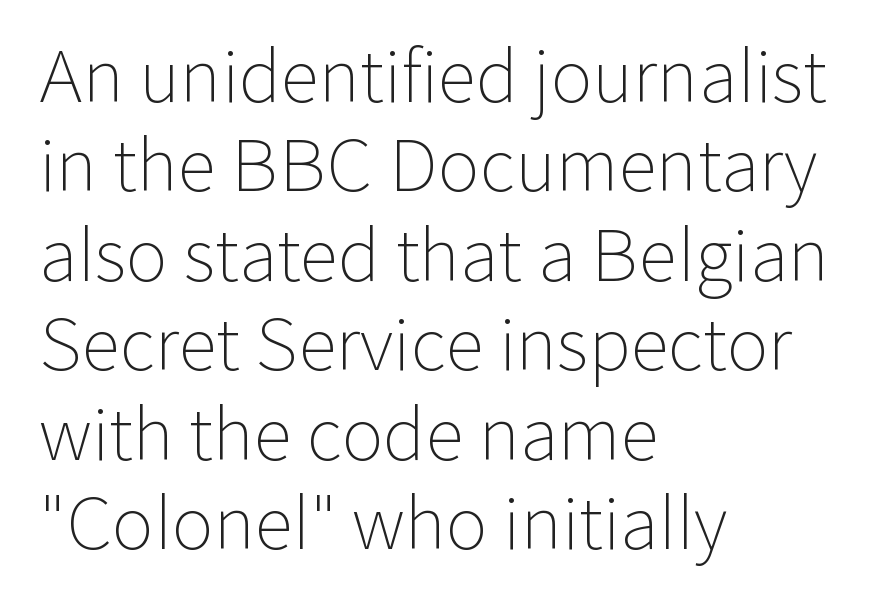
{"serif": "no", "italic": "no", "bold": "no", "weight": "light", "width": "normal", "stroke_contrast": "low", "x_height": "medium", "monospaced": "no", "underline": "no", "align": "left", "line_spacing": "normal", "line_spacing_ratio": 1.26, "letter_spacing": "normal", "letter_spacing_em": 0.0, "glyph_px": 71}
